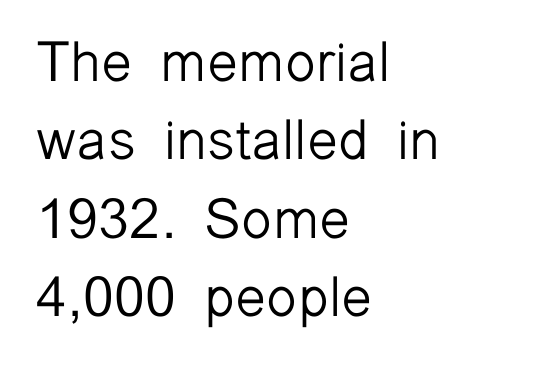
The image shows 56 px light sans-serif type, upright; set left-aligned, normal line spacing (1.4x), normal letter spacing, not underlined; low stroke contrast and a medium x-height.
